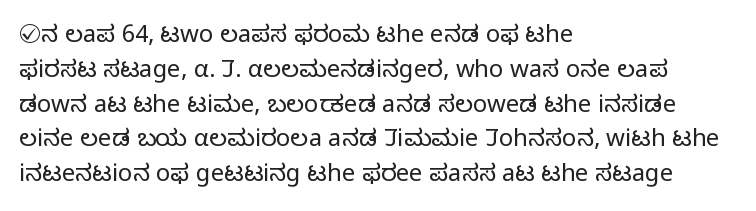
Q: Is the text bold? A: No.
Q: Is the text italic (slanted)? A: No, it is upright.
Q: Is the text underlined? A: No.
Q: How is the paragraph aligned? A: Left-aligned.
Q: Is the spacing between letters normal or unusually wide? A: Normal.
Q: Is the spacing between lines tight, normal or loose? A: Normal.
